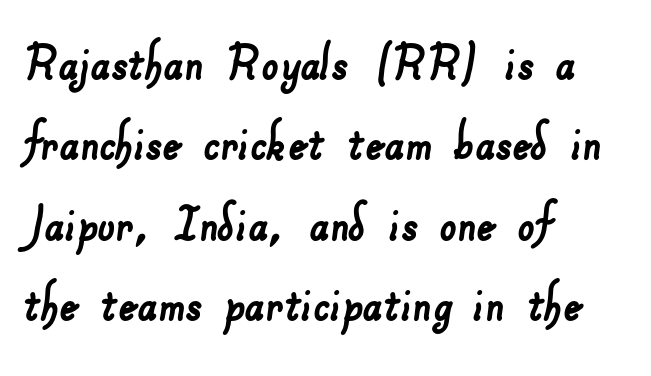
{"serif": "no", "width": "normal", "stroke_contrast": "low", "x_height": "small", "monospaced": "no", "underline": "no", "align": "left", "line_spacing": "normal", "line_spacing_ratio": 1.34, "letter_spacing": "normal", "letter_spacing_em": 0.0, "glyph_px": 60}
